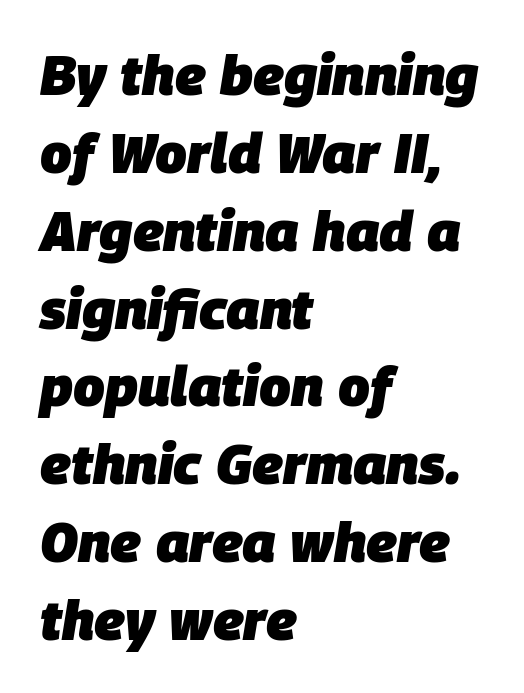
Casual observation: everything's shoved over to the left. Letter spacing: default. Leading matches the norm, producing a regular column. Proportional: the letters do not fall into vertical columns. A full-strength bold gives these letters their thick strokes.
